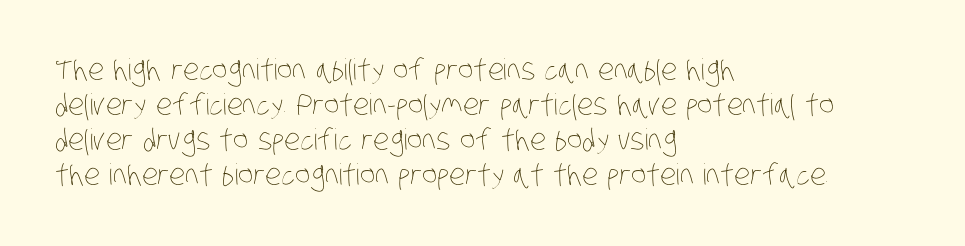
Here the designer chose a conventional face with non-uniform glyph widths. The typeface has the unassuming heft of standard copy or less. Line starts are locked; line ends wander. No word sits above an underline. There is no visible air inserted between adjacent glyphs.
